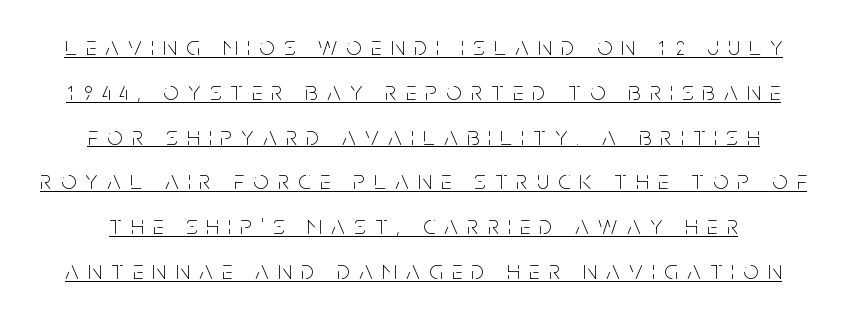
{"italic": "no", "bold": "no", "underline": "yes", "line_spacing": "normal", "line_spacing_ratio": 1.66, "letter_spacing": "wide", "letter_spacing_em": 0.34, "glyph_px": 27}
